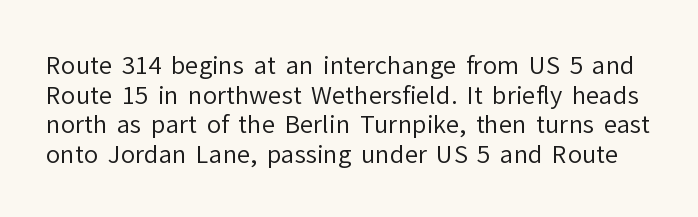
The image shows 24 px text type, upright; set line spacing 1.23x, normal letter spacing, not underlined.
